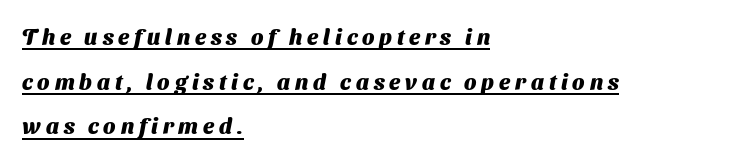
{"bold": "yes", "underline": "yes", "align": "left", "line_spacing": "loose", "line_spacing_ratio": 2.03, "letter_spacing": "wide", "letter_spacing_em": 0.22, "glyph_px": 22}
